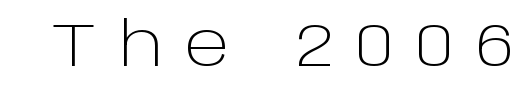
Examine the stroke ends and you'll find no serifs. The passage shown is typed in a proportional face where columns would drift. Notice how the stems are strictly vertical — no italics here. Rule under the text: the space is simply empty. How are the letters spaced? Widely, with obvious added tracking. No heavy texture on the line: the type isn't bold.
